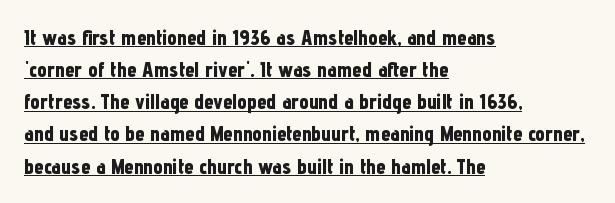
The image shows 21 px bold type, upright; set left-aligned, normal line spacing (1.53x), normal letter spacing, underlined.
